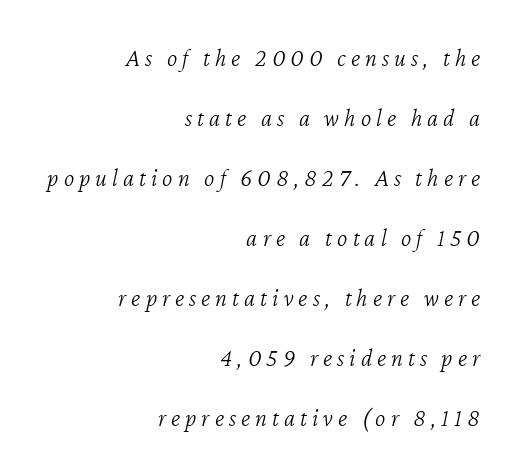
Q: Is the text bold? A: No.
Q: Is the text italic (slanted)? A: Yes, it leans right by about 12 degrees.
Q: Is the text underlined? A: No.
Q: How is the paragraph aligned? A: Right-aligned.
Q: Is the spacing between letters normal or unusually wide? A: Unusually wide.
Q: Is the spacing between lines tight, normal or loose? A: Loose.
